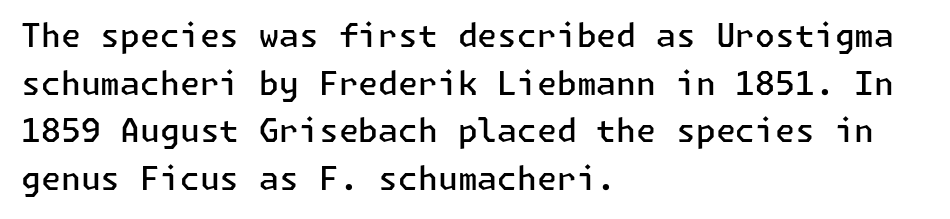
Q: Is the text bold? A: Semi-bold.
Q: Is the text italic (slanted)? A: No, it is upright.
Q: Is the typeface a serif or a sans-serif typeface? A: Sans-serif.
Q: Is the text underlined? A: No.
Q: How is the paragraph aligned? A: Left-aligned.
Q: Is the spacing between letters normal or unusually wide? A: Normal.
Q: Is the spacing between lines tight, normal or loose? A: Normal.
Q: Width (condensed, normal, or wide)? A: Normal.
Q: Stroke contrast? A: Low.
Q: x-height? A: Medium.
